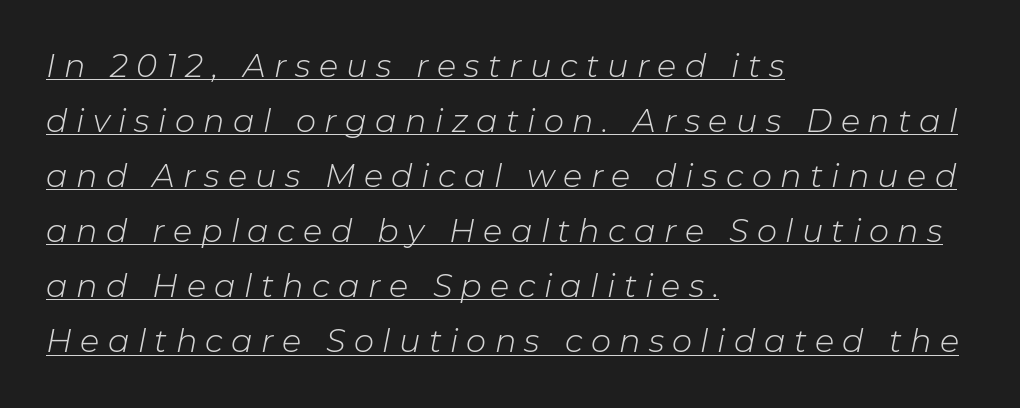
Q: Is the text bold? A: No.
Q: Is the text italic (slanted)? A: Yes, it leans right by about 11 degrees.
Q: Is the text underlined? A: Yes.
Q: How is the paragraph aligned? A: Left-aligned.
Q: Is the spacing between letters normal or unusually wide? A: Unusually wide.
Q: Width (condensed, normal, or wide)? A: Normal.
Q: Stroke contrast? A: Low.
Q: x-height? A: Medium.
Q: Monospaced? A: No.
